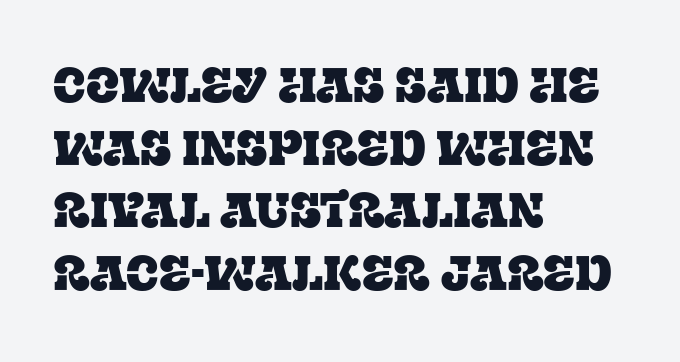
The image shows 49 px serif type, upright; set left-aligned, normal line spacing (1.28x), normal letter spacing, not underlined; low stroke contrast and a large x-height.
